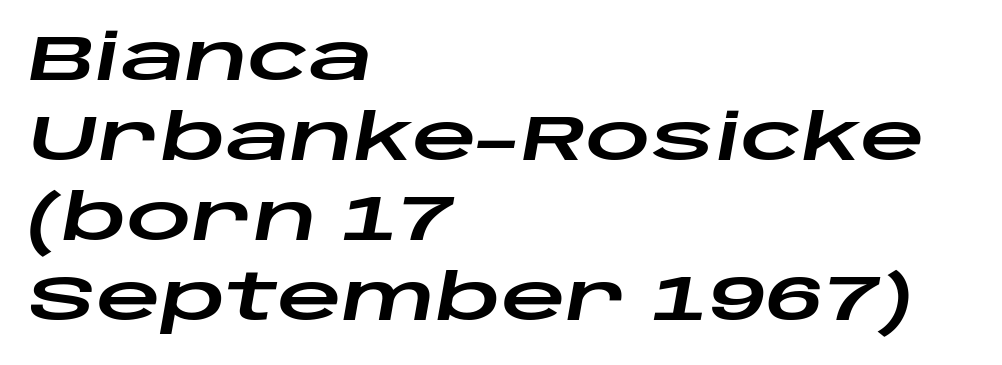
How are the letters spaced? Ordinarily, with no added tracking. Looks like regular typesetting: each glyph gets only the width it needs. Clear beneath every line of the passage. What's the leading like? Ordinary, nothing unusual. The passage shown leans; its letterforms are oblique.
